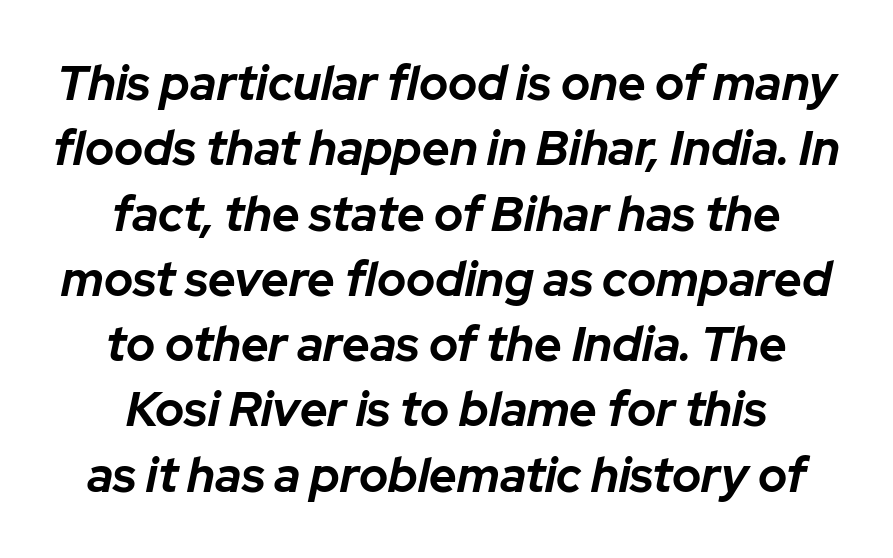
A typesetter would call this proportional, since set widths differ per character. This sample uses plain, unmodified letter spacing. Just letters on the line, the space beneath them empty. Visually the block forms a symmetrical silhouette, jagged on both flanks.
